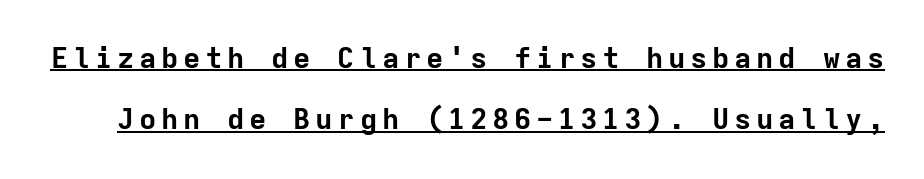
Q: Is the text bold? A: Yes.
Q: Is the text italic (slanted)? A: No, it is upright.
Q: Is the typeface a serif or a sans-serif typeface? A: Sans-serif.
Q: Is the text underlined? A: Yes.
Q: Is the spacing between lines tight, normal or loose? A: Loose.
Q: Width (condensed, normal, or wide)? A: Normal.
Q: Stroke contrast? A: Low.
Q: x-height? A: Medium.
Q: Monospaced? A: Yes.
